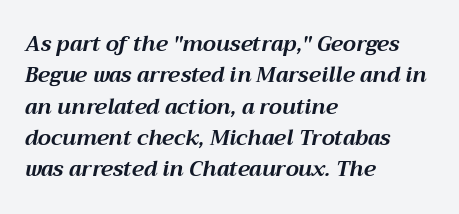
The image shows 21 px bold type, italic (leaning right); set left-aligned, normal line spacing (1.49x), normal letter spacing, not underlined.
